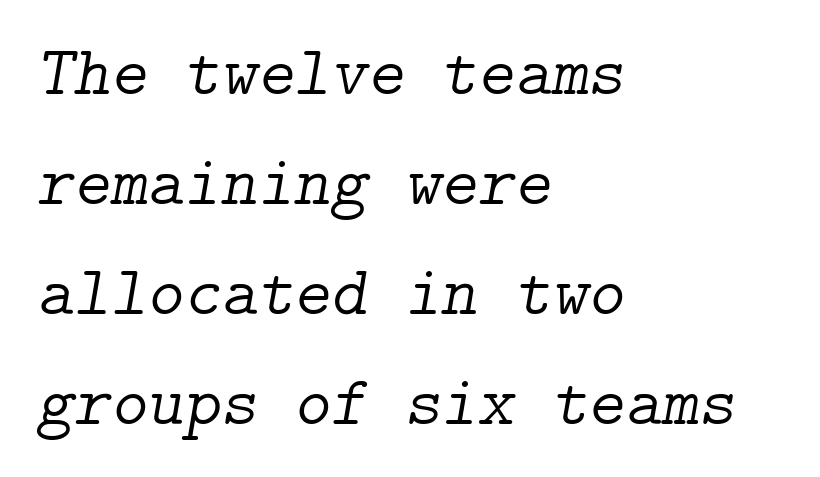
{"serif": "yes", "italic": "yes", "lean": "right", "slant_degrees": 9, "bold": "no", "weight": "light", "width": "normal", "stroke_contrast": "low", "x_height": "medium", "underline": "no", "align": "left", "line_spacing": "normal", "line_spacing_ratio": 1.57, "letter_spacing": "normal", "letter_spacing_em": 0.0, "glyph_px": 70}
